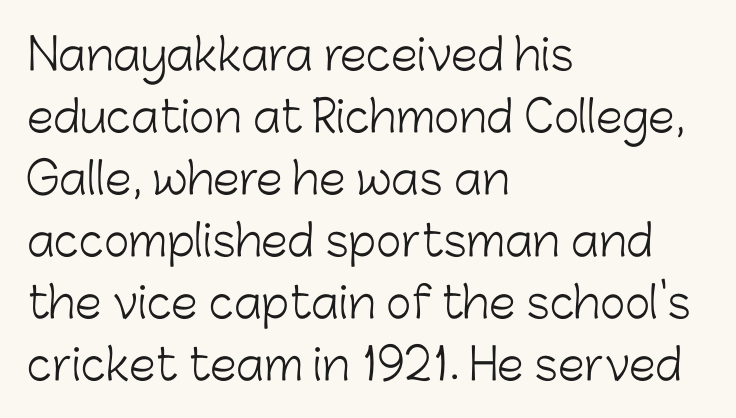
{"serif": "no", "italic": "no", "bold": "no", "weight": "light", "width": "normal", "stroke_contrast": "low", "x_height": "medium", "monospaced": "no", "underline": "no", "align": "left", "line_spacing": "normal", "line_spacing_ratio": 1.44, "letter_spacing": "normal", "letter_spacing_em": 0.0, "glyph_px": 43}
